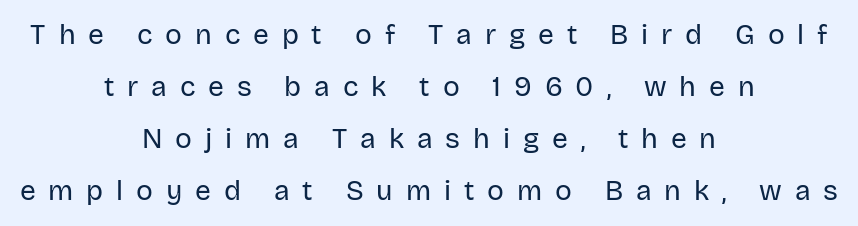
Q: Is the text bold? A: No.
Q: Is the text italic (slanted)? A: No, it is upright.
Q: Is the typeface a serif or a sans-serif typeface? A: Sans-serif.
Q: Is the text underlined? A: No.
Q: How is the paragraph aligned? A: Centered.
Q: Is the spacing between letters normal or unusually wide? A: Unusually wide.
Q: Width (condensed, normal, or wide)? A: Normal.
Q: Stroke contrast? A: Low.
Q: x-height? A: Large.
Q: Monospaced? A: No.
